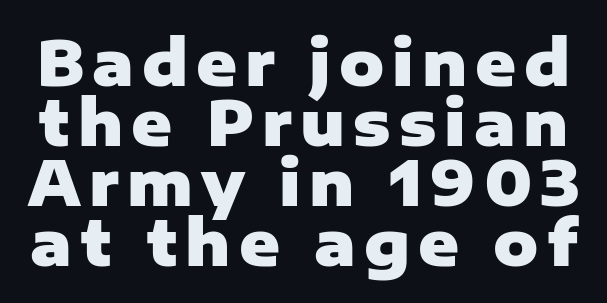
The image shows 62 px heavy sans-serif type, upright; set tight line spacing (0.97x), not underlined; low stroke contrast and a medium x-height.
